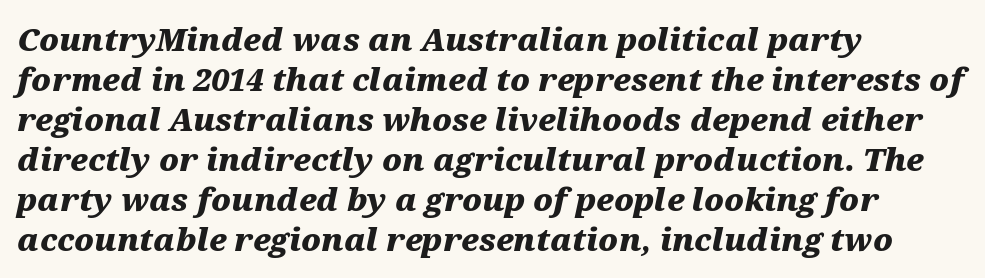
Q: Is the text bold? A: Yes.
Q: Is the text italic (slanted)? A: Yes, it leans right by about 12 degrees.
Q: Is the text underlined? A: No.
Q: How is the paragraph aligned? A: Left-aligned.
Q: Is the spacing between letters normal or unusually wide? A: Normal.
Q: Is the spacing between lines tight, normal or loose? A: Normal.
Q: Width (condensed, normal, or wide)? A: Wide.
Q: Stroke contrast? A: Medium.
Q: x-height? A: Medium.
Q: Monospaced? A: No.
